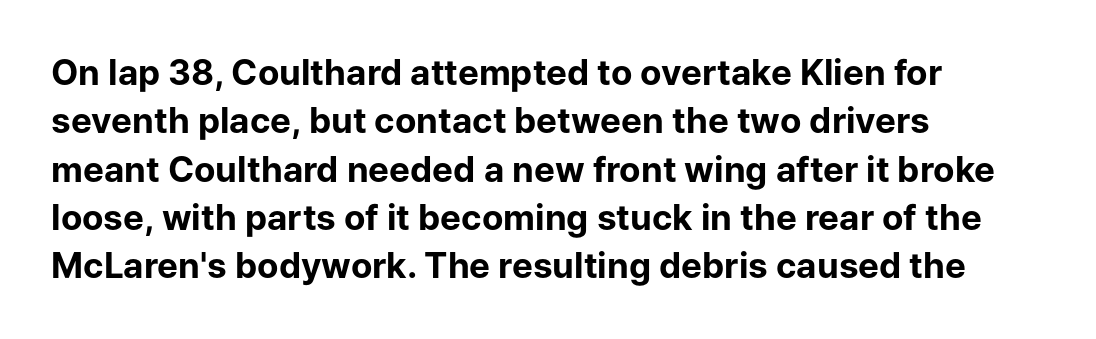
Q: Is the text bold? A: Yes.
Q: Is the text italic (slanted)? A: No, it is upright.
Q: Is the typeface a serif or a sans-serif typeface? A: Sans-serif.
Q: Is the text underlined? A: No.
Q: How is the paragraph aligned? A: Left-aligned.
Q: Is the spacing between letters normal or unusually wide? A: Normal.
Q: Is the spacing between lines tight, normal or loose? A: Normal.
Q: Width (condensed, normal, or wide)? A: Normal.
Q: Stroke contrast? A: Low.
Q: x-height? A: Medium.
Q: Monospaced? A: No.
